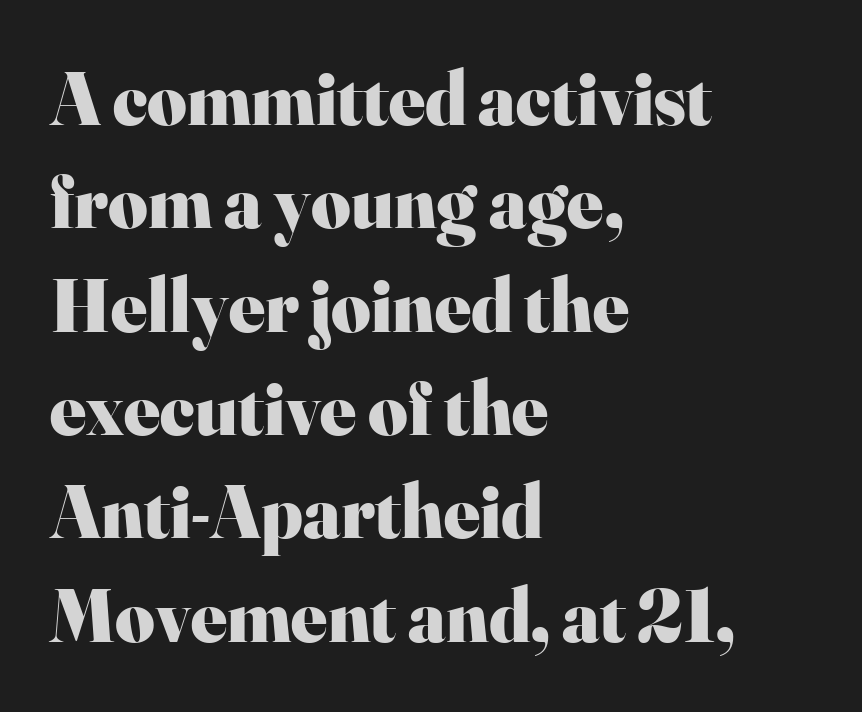
The letters are bold, with thick, heavy strokes. The lettering stays uniformly vertical, giving the passage a roman look. To sum up the face: it has serifs. Each letter keeps its own natural width here, so spacing adapts to shape. No word sits above an underline. Short and long lines alike share a common starting point at left.
